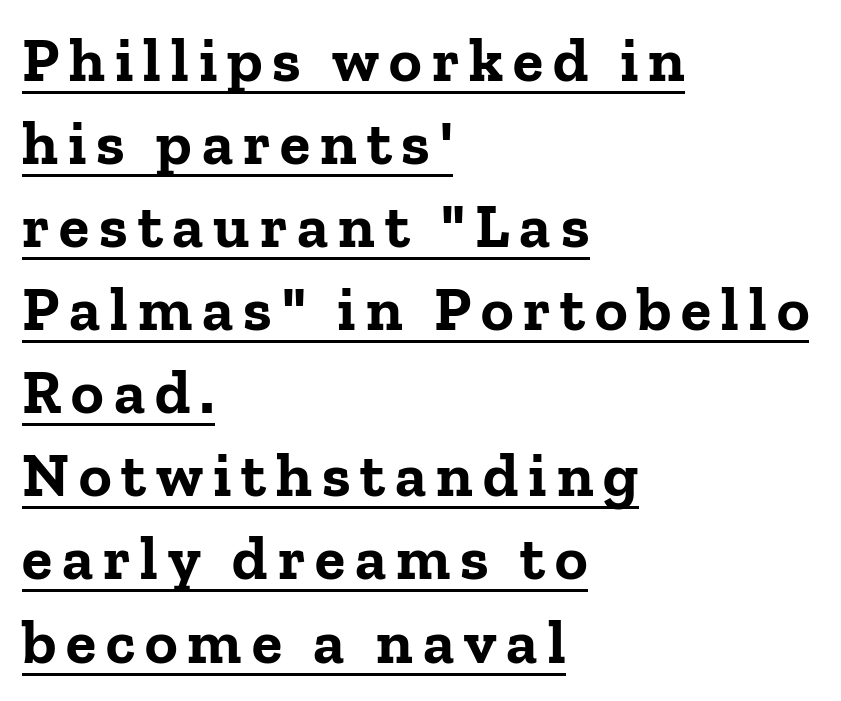
Yep, those are serifs on the letters. Each line of the rendering has a horizontal stroke beneath the glyphs. Designer's note — italics off, roman on. Heavy, bold letterforms. These lines sit exactly where default settings would place them. The lines in this sample share a left origin and differ only in where they stop.
